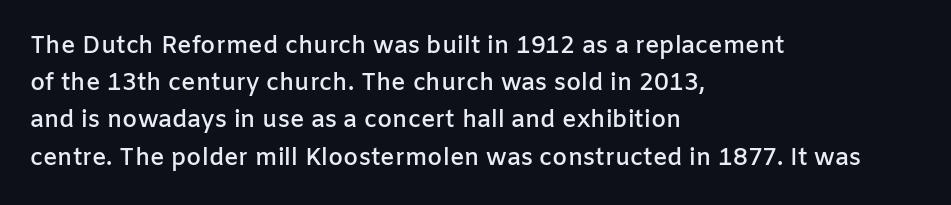
Q: Is the text bold? A: Semi-bold.
Q: Is the text italic (slanted)? A: No, it is upright.
Q: Is the text underlined? A: No.
Q: How is the paragraph aligned? A: Left-aligned.
Q: Is the spacing between letters normal or unusually wide? A: Normal.
Q: Is the spacing between lines tight, normal or loose? A: Normal.
